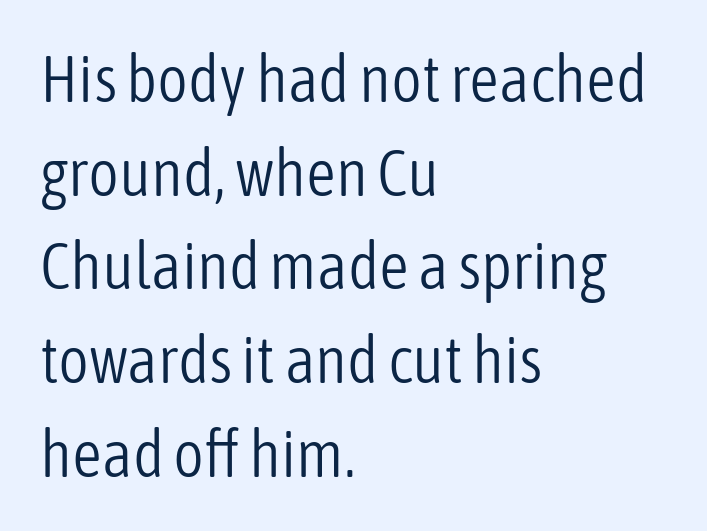
The image shows 66 px light, condensed sans-serif type, upright; set left-aligned, normal line spacing (1.42x), normal letter spacing, not underlined; low stroke contrast and a medium x-height.
